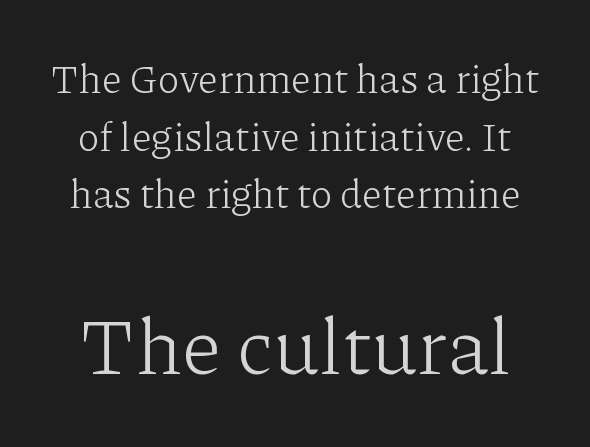
The image shows 80 px light serif type, upright; set normal line spacing (1.44x), normal letter spacing, not underlined; the second (bottom) block is 2.0x larger; low stroke contrast and a medium x-height.
